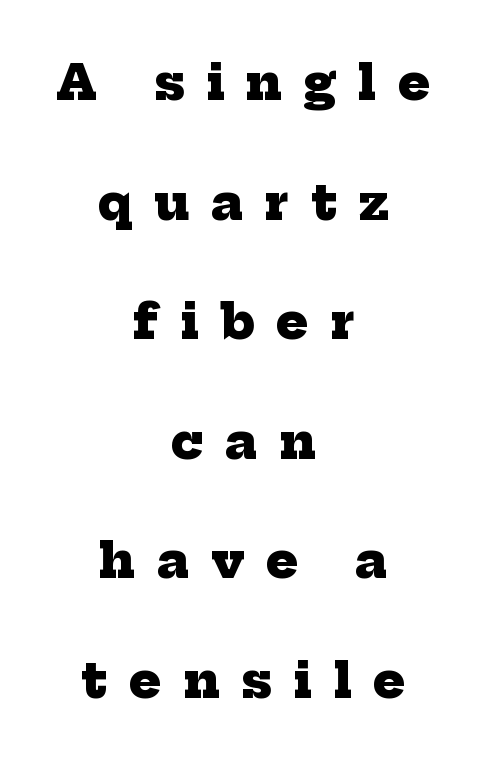
{"serif": "yes", "bold": "yes", "weight": "heavy", "width": "normal", "stroke_contrast": "low", "x_height": "medium", "monospaced": "no", "underline": "no", "align": "center", "line_spacing": "loose", "line_spacing_ratio": 2.49, "letter_spacing": "wide", "letter_spacing_em": 0.45, "glyph_px": 48}
